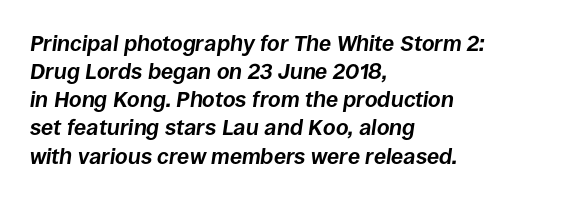
One-word summary of the alignment: left. This sample uses plain, unmodified letter spacing. This is heavy type, rendered in bold. Honestly, there is no underline to notice here at all. These lines sit exactly where default settings would place them.
